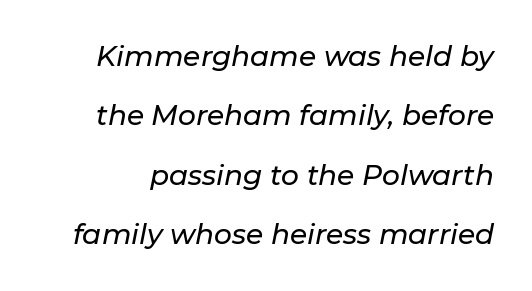
{"italic": "yes", "lean": "right", "slant_degrees": 11, "width": "normal", "stroke_contrast": "low", "x_height": "medium", "monospaced": "no", "underline": "no", "line_spacing": "loose", "line_spacing_ratio": 2.12, "letter_spacing": "normal", "letter_spacing_em": 0.0, "glyph_px": 28}
